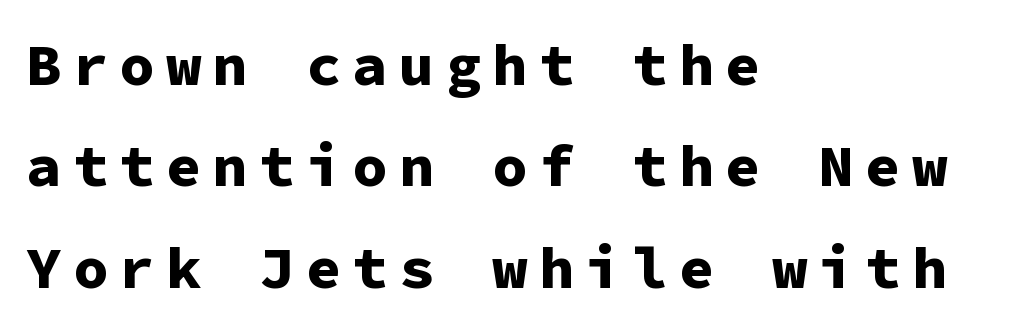
{"serif": "no", "italic": "no", "bold": "yes", "weight": "bold", "width": "normal", "stroke_contrast": "low", "x_height": "medium", "monospaced": "yes", "underline": "no", "align": "left", "line_spacing_ratio": 1.72, "glyph_px": 59}
